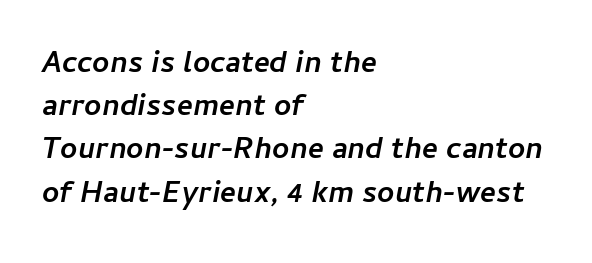
The image shows 30 px semibold type, italic (leaning right); set left-aligned, normal line spacing (1.44x), normal letter spacing, not underlined; low stroke contrast and a medium x-height.
